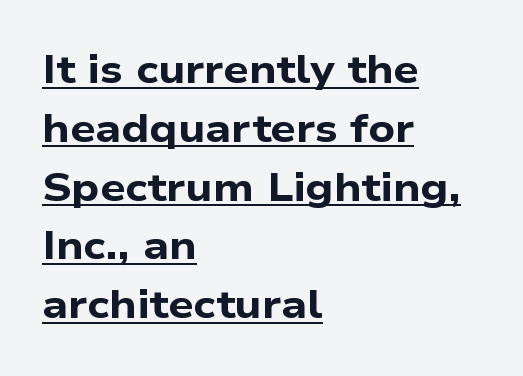
In terms of letterform style, serifs are entirely absent. Words appear dense and cohesive because spacing is normal. You can see a thin bar hugging the bottom of the glyphs. Character widths vary here, with narrow letters taking less room than wide ones.
